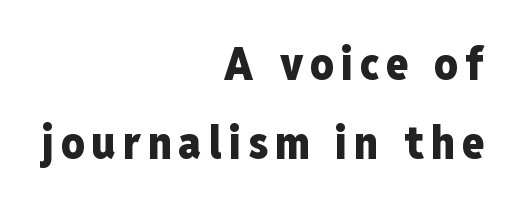
Q: Is the text bold? A: Yes.
Q: Is the text italic (slanted)? A: No, it is upright.
Q: Is the typeface a serif or a sans-serif typeface? A: Sans-serif.
Q: Is the text underlined? A: No.
Q: How is the paragraph aligned? A: Right-aligned.
Q: Width (condensed, normal, or wide)? A: Condensed.
Q: Stroke contrast? A: Low.
Q: x-height? A: Medium.
Q: Monospaced? A: No.
